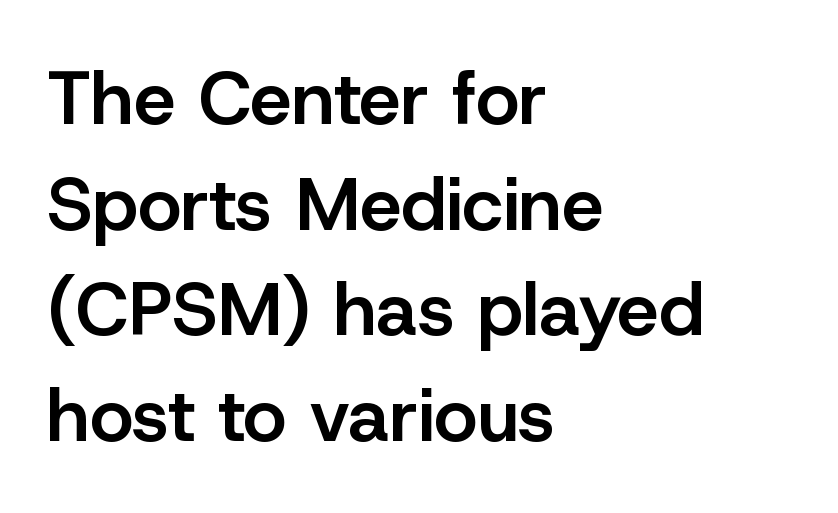
Q: Is the text bold? A: Semi-bold.
Q: Is the text italic (slanted)? A: No, it is upright.
Q: Is the typeface a serif or a sans-serif typeface? A: Sans-serif.
Q: Is the text underlined? A: No.
Q: How is the paragraph aligned? A: Left-aligned.
Q: Is the spacing between letters normal or unusually wide? A: Normal.
Q: Is the spacing between lines tight, normal or loose? A: Normal.
Q: Width (condensed, normal, or wide)? A: Normal.
Q: Stroke contrast? A: Low.
Q: x-height? A: Medium.
Q: Monospaced? A: No.
